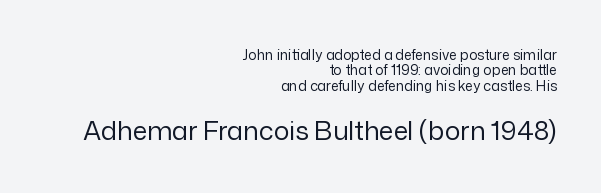
The image shows 26 px text type, upright; set right-aligned, tight line spacing (1.09x), normal letter spacing, not underlined; the second (bottom) block is 1.86x larger.
